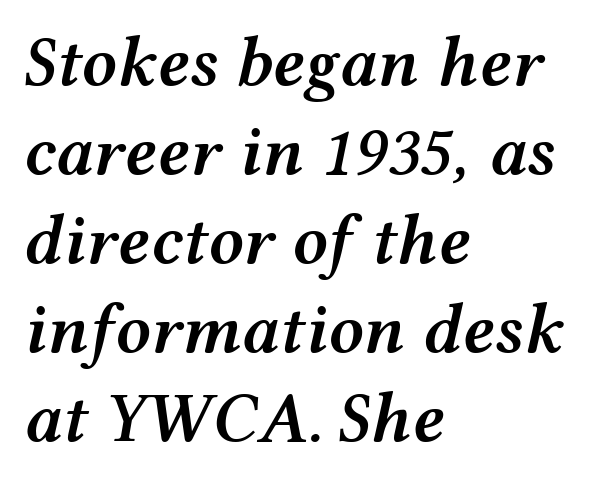
Q: Is the text bold? A: Semi-bold.
Q: Is the text italic (slanted)? A: Yes, it leans right by about 12 degrees.
Q: Is the text underlined? A: No.
Q: How is the paragraph aligned? A: Left-aligned.
Q: Is the spacing between letters normal or unusually wide? A: Normal.
Q: Is the spacing between lines tight, normal or loose? A: Normal.
Q: Width (condensed, normal, or wide)? A: Wide.
Q: Stroke contrast? A: Medium.
Q: x-height? A: Medium.
Q: Monospaced? A: No.
